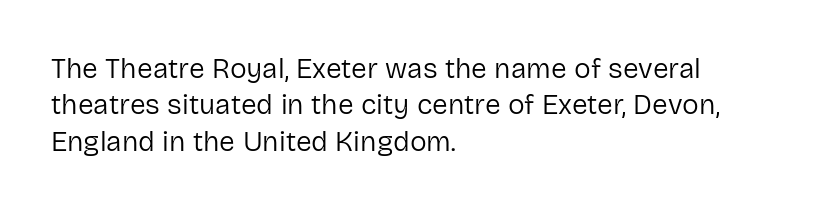
The image shows 28 px regular-weight sans-serif type, upright; set left-aligned, normal line spacing (1.3x), normal letter spacing, not underlined; low stroke contrast and a medium x-height.
